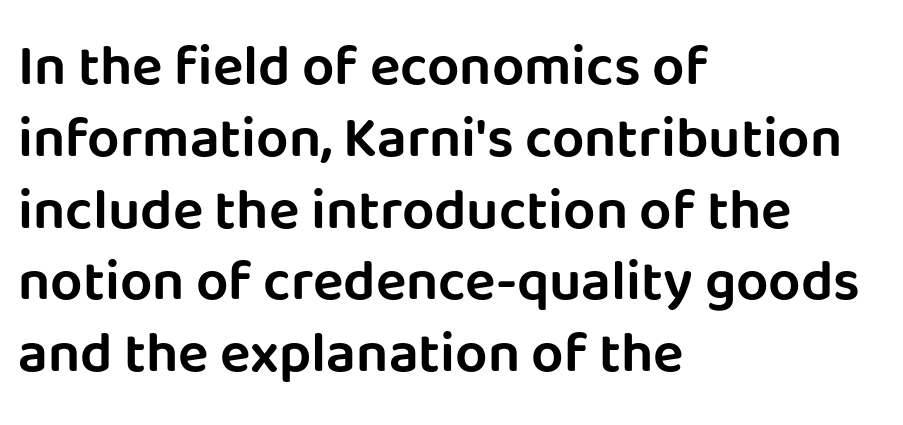
The image shows 57 px sans-serif type, upright; set left-aligned, normal line spacing (1.26x), normal letter spacing, not underlined; low stroke contrast and a large x-height.
